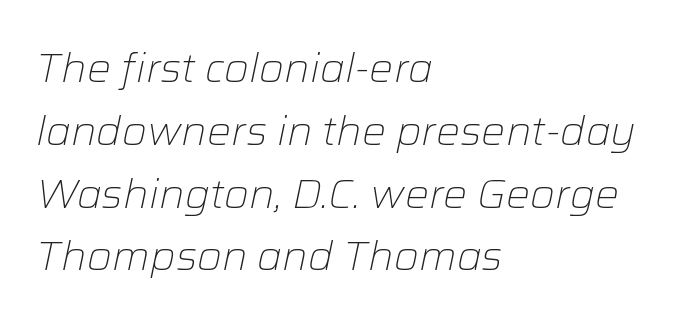
{"italic": "yes", "lean": "right", "slant_degrees": 12, "bold": "no", "weight": "light", "width": "normal", "stroke_contrast": "low", "x_height": "medium", "monospaced": "no", "underline": "no", "align": "left", "line_spacing": "normal", "line_spacing_ratio": 1.57, "letter_spacing": "normal", "letter_spacing_em": 0.0, "glyph_px": 40}
